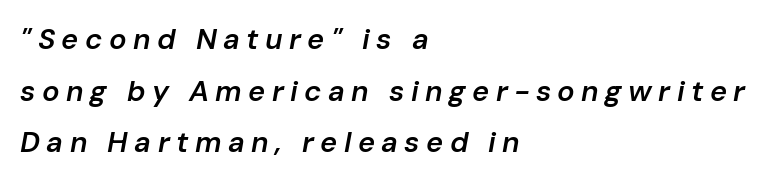
The image shows 29 px semibold type, italic (leaning right); set left-aligned, line spacing 1.78x, unusually wide letter spacing (+0.22 em), not underlined; low stroke contrast and a medium x-height.
